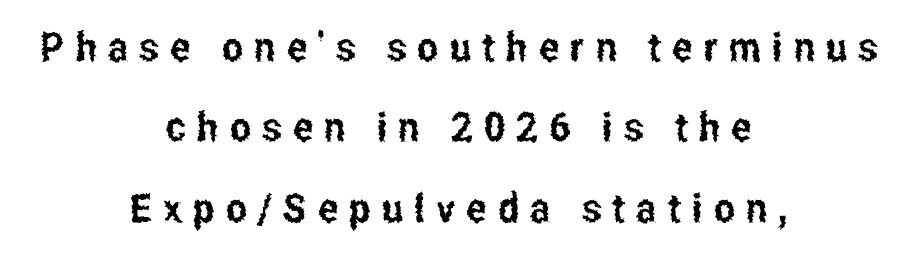
Q: Is the text italic (slanted)? A: No, it is upright.
Q: Is the typeface a serif or a sans-serif typeface? A: Sans-serif.
Q: Is the text underlined? A: No.
Q: How is the paragraph aligned? A: Centered.
Q: Is the spacing between letters normal or unusually wide? A: Unusually wide.
Q: Is the spacing between lines tight, normal or loose? A: Loose.
Q: Width (condensed, normal, or wide)? A: Condensed.
Q: Stroke contrast? A: Low.
Q: x-height? A: Medium.
Q: Monospaced? A: No.
